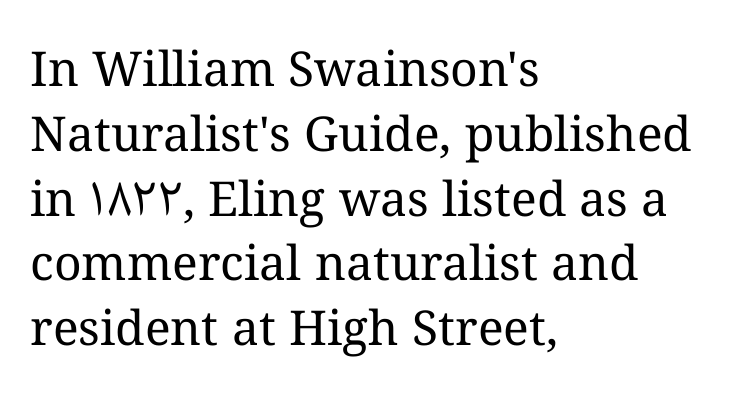
{"italic": "no", "bold": "no", "weight": "regular", "width": "normal", "stroke_contrast": "medium", "x_height": "medium", "monospaced": "no", "underline": "no", "align": "left", "line_spacing": "normal", "line_spacing_ratio": 1.35, "letter_spacing": "normal", "letter_spacing_em": 0.0, "glyph_px": 48}
